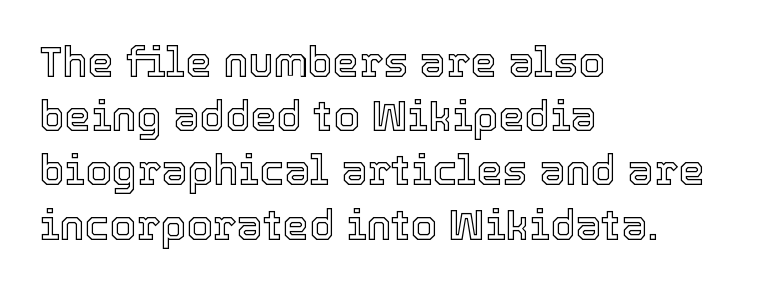
{"italic": "no", "width": "normal", "x_height": "medium", "monospaced": "no", "underline": "no", "align": "left", "line_spacing": "normal", "line_spacing_ratio": 1.29, "letter_spacing": "normal", "letter_spacing_em": 0.0, "glyph_px": 42}
